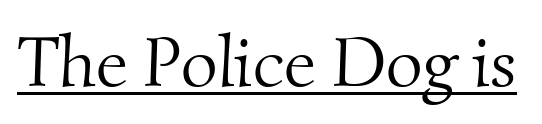
{"serif": "yes", "bold": "no", "weight": "light", "width": "normal", "stroke_contrast": "medium", "x_height": "small", "monospaced": "no", "underline": "yes", "letter_spacing": "normal", "letter_spacing_em": 0.0, "glyph_px": 71}
